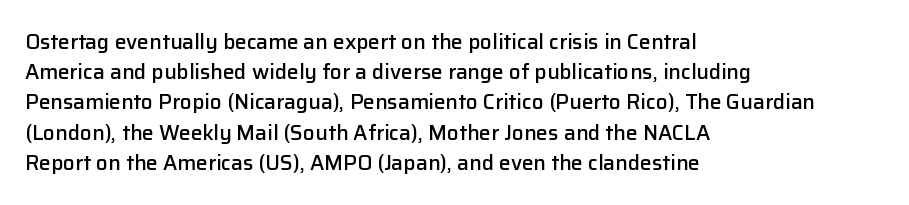
Q: Is the text bold? A: Semi-bold.
Q: Is the text italic (slanted)? A: No, it is upright.
Q: Is the text underlined? A: No.
Q: How is the paragraph aligned? A: Left-aligned.
Q: Is the spacing between letters normal or unusually wide? A: Normal.
Q: Is the spacing between lines tight, normal or loose? A: Normal.
